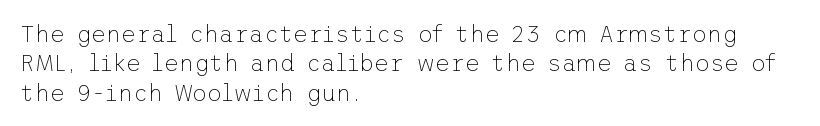
It's the straight-up-and-down kind of type. The face used here is rendered with its standard letterfit. The setting favours the left margin, as ordinary paragraphs usually do. This is not heavy type; no bold has been used. Interline gaps are of average width in this sample.
